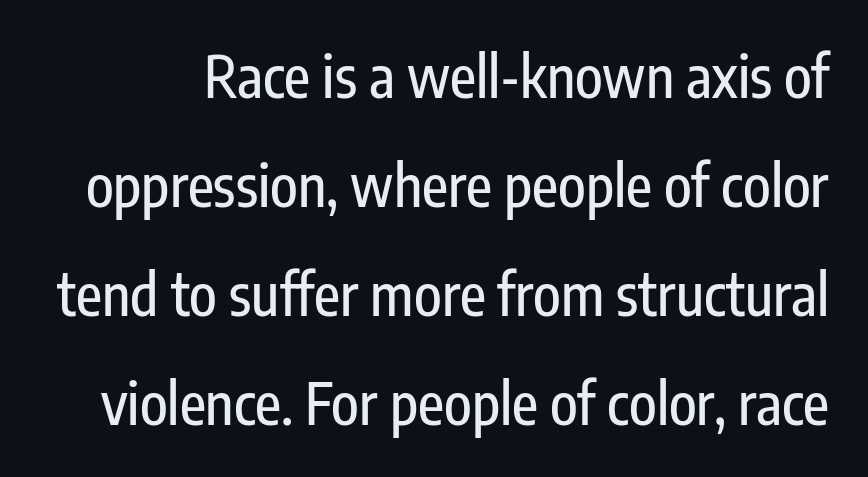
The image shows 57 px condensed sans-serif type, upright; set loose line spacing (1.91x), normal letter spacing, not underlined; low stroke contrast and a medium x-height.
